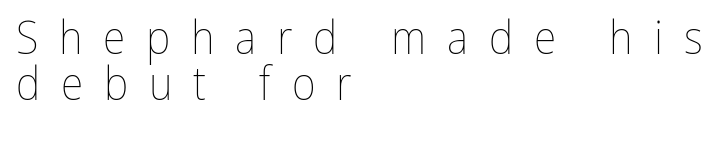
{"italic": "no", "bold": "no", "weight": "thin", "width": "condensed", "stroke_contrast": "low", "x_height": "medium", "monospaced": "no", "underline": "no", "align": "left", "line_spacing": "tight", "line_spacing_ratio": 0.99, "letter_spacing": "wide", "letter_spacing_em": 0.45, "glyph_px": 46}
